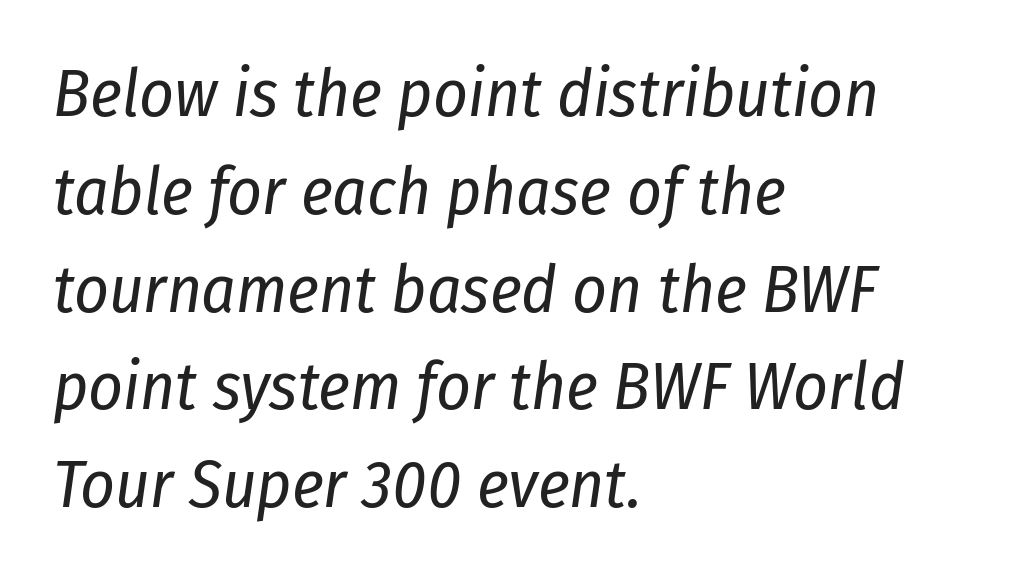
Q: Is the text bold? A: No.
Q: Is the text italic (slanted)? A: Yes, it leans right by about 8 degrees.
Q: Is the text underlined? A: No.
Q: How is the paragraph aligned? A: Left-aligned.
Q: Is the spacing between letters normal or unusually wide? A: Normal.
Q: Is the spacing between lines tight, normal or loose? A: Normal.
Q: Width (condensed, normal, or wide)? A: Condensed.
Q: Stroke contrast? A: Low.
Q: x-height? A: Medium.
Q: Monospaced? A: No.
